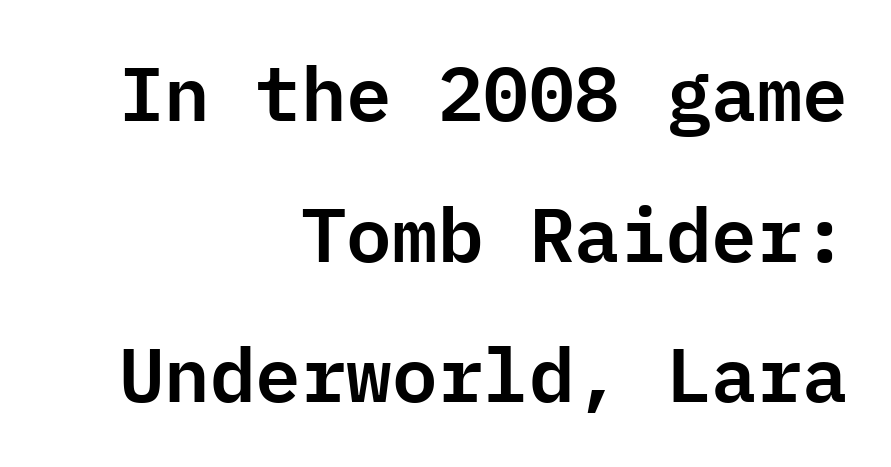
{"serif": "no", "italic": "no", "width": "normal", "stroke_contrast": "low", "x_height": "medium", "monospaced": "yes", "underline": "no", "align": "right", "line_spacing_ratio": 1.85, "letter_spacing": "normal", "letter_spacing_em": 0.0, "glyph_px": 76}
